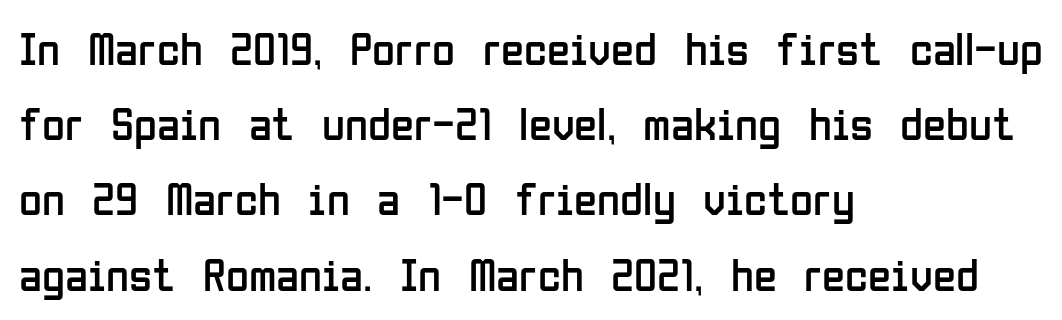
Weight: in the light-to-regular range. The face used here is a sans, in the tradition of grotesques and geometrics. Honestly, the row spacing looks completely unremarkable. Short and long lines alike share a common starting point at left.
